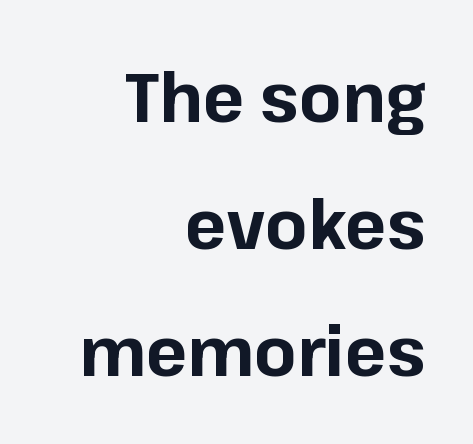
{"serif": "no", "italic": "no", "bold": "yes", "weight": "bold", "width": "normal", "stroke_contrast": "low", "x_height": "medium", "monospaced": "no", "underline": "no", "align": "right", "line_spacing_ratio": 1.84, "letter_spacing": "normal", "letter_spacing_em": 0.0, "glyph_px": 69}
